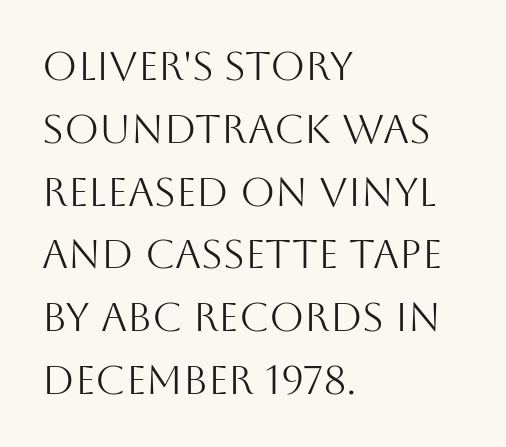
Compared with typical paragraphs, the rows here are spaced about the same. These glyphs show unthickened strokes, regular width or finer. Note: no serifs on the glyphs. Anything drawn beneath the words? Only blank space.
